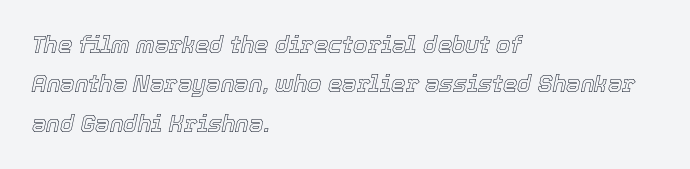
Observe the lean: these are italic letterforms. These lines stack with their left ends in a neat column. Any mark beneath the type? The region is blank. Words appear dense and cohesive because spacing is normal.
